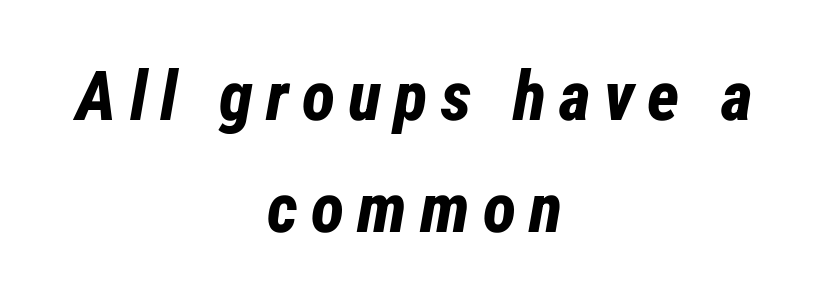
The image shows 69 px bold, condensed type, italic (leaning right); set centered, normal line spacing (1.62x), not underlined; low stroke contrast and a medium x-height.
